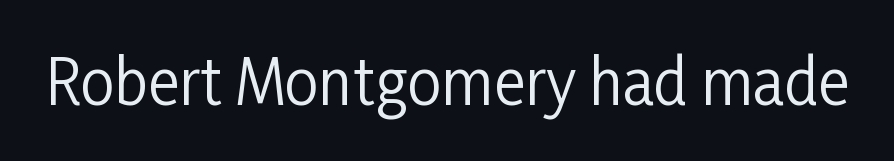
Q: Is the text bold? A: No.
Q: Is the text italic (slanted)? A: No, it is upright.
Q: Is the typeface a serif or a sans-serif typeface? A: Sans-serif.
Q: Is the text underlined? A: No.
Q: Is the spacing between letters normal or unusually wide? A: Normal.
Q: Width (condensed, normal, or wide)? A: Condensed.
Q: Stroke contrast? A: Low.
Q: x-height? A: Medium.
Q: Monospaced? A: No.
